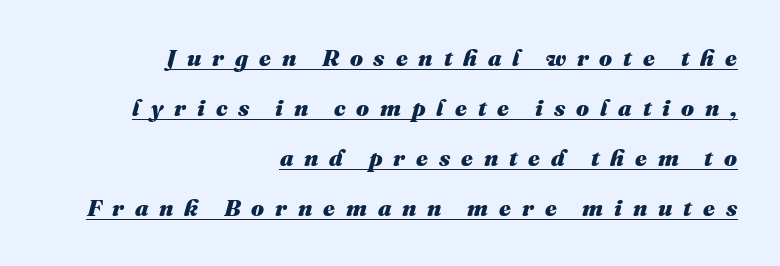
Q: Is the text bold? A: Yes.
Q: Is the text italic (slanted)? A: Yes, it leans right by about 16 degrees.
Q: Is the text underlined? A: Yes.
Q: How is the paragraph aligned? A: Right-aligned.
Q: Is the spacing between letters normal or unusually wide? A: Unusually wide.
Q: Is the spacing between lines tight, normal or loose? A: Loose.
